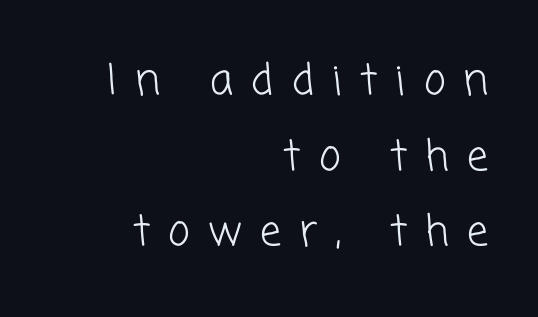
Q: Is the text bold? A: No.
Q: Is the typeface a serif or a sans-serif typeface? A: Sans-serif.
Q: Is the text underlined? A: No.
Q: How is the paragraph aligned? A: Right-aligned.
Q: Is the spacing between letters normal or unusually wide? A: Unusually wide.
Q: Width (condensed, normal, or wide)? A: Normal.
Q: Stroke contrast? A: Low.
Q: x-height? A: Medium.
Q: Monospaced? A: No.
